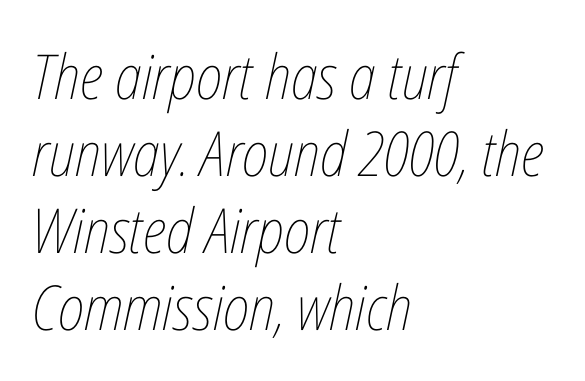
The image shows 62 px thin, condensed type, italic (leaning right); set left-aligned, line spacing 1.24x, normal letter spacing, not underlined; low stroke contrast and a medium x-height.
